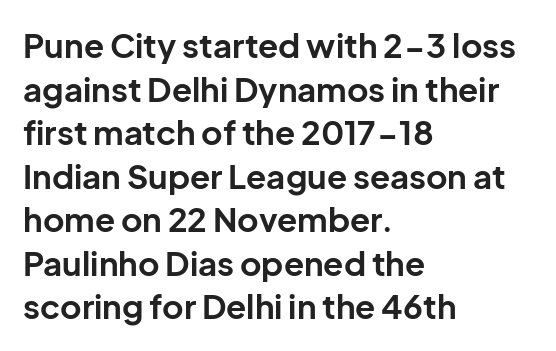
The image shows 33 px bold sans-serif type, upright; set left-aligned, normal line spacing (1.32x), normal letter spacing, not underlined; low stroke contrast and a medium x-height.
